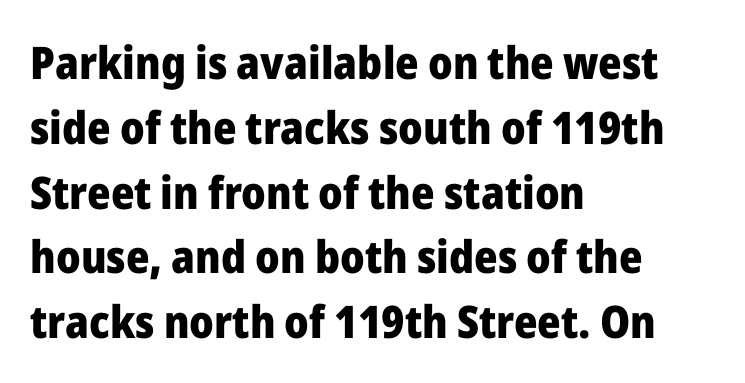
The image shows 45 px heavy sans-serif type, upright; set left-aligned, normal line spacing (1.44x), normal letter spacing, not underlined; low stroke contrast and a medium x-height.
